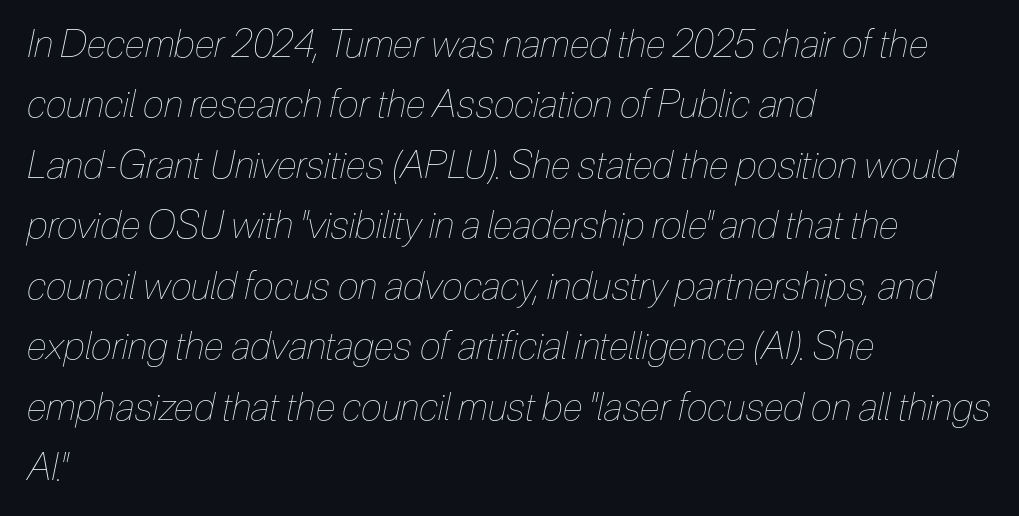
Q: Is the text bold? A: No.
Q: Is the text italic (slanted)? A: Yes, it leans right by about 12 degrees.
Q: Is the text underlined? A: No.
Q: How is the paragraph aligned? A: Left-aligned.
Q: Is the spacing between letters normal or unusually wide? A: Normal.
Q: Is the spacing between lines tight, normal or loose? A: Normal.
Q: Width (condensed, normal, or wide)? A: Condensed.
Q: Stroke contrast? A: Low.
Q: x-height? A: Medium.
Q: Monospaced? A: No.
